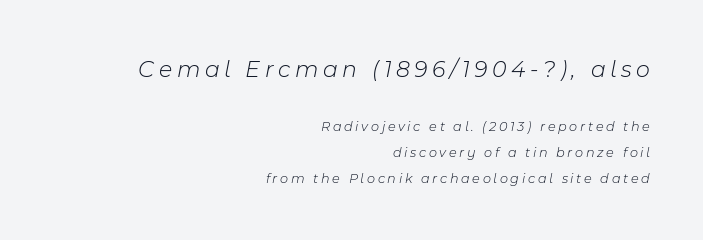
Size contrast runs from large at the top to small at the bottom. Honestly, there is no underline to notice here at all. An italicized treatment has been applied to the whole sample. This reads as an unemphasized weight, regular at the heaviest. Layout note: lines flush right.
